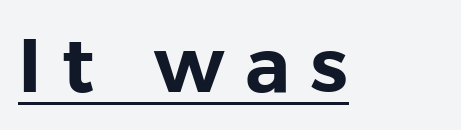
Q: Is the text italic (slanted)? A: No, it is upright.
Q: Is the typeface a serif or a sans-serif typeface? A: Sans-serif.
Q: Is the text underlined? A: Yes.
Q: Is the spacing between letters normal or unusually wide? A: Unusually wide.
Q: Width (condensed, normal, or wide)? A: Normal.
Q: Stroke contrast? A: Low.
Q: x-height? A: Medium.
Q: Monospaced? A: No.
